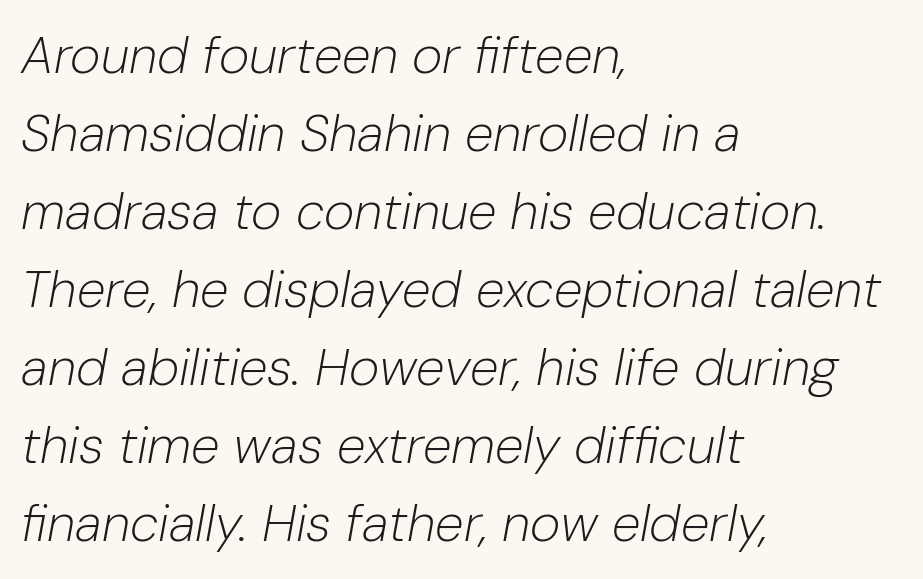
{"italic": "yes", "lean": "right", "slant_degrees": 10, "bold": "no", "weight": "light", "width": "normal", "stroke_contrast": "low", "x_height": "medium", "monospaced": "no", "underline": "no", "align": "left", "line_spacing": "normal", "line_spacing_ratio": 1.5, "letter_spacing": "normal", "letter_spacing_em": 0.0, "glyph_px": 52}
